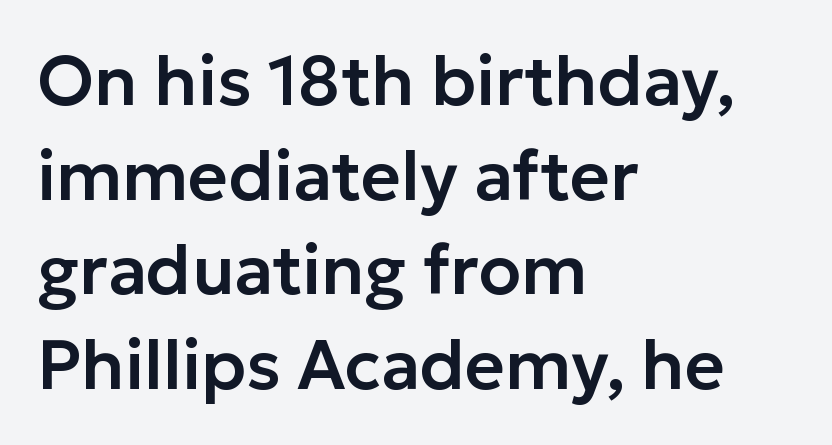
The image shows 69 px sans-serif type, upright; set left-aligned, normal line spacing (1.37x), normal letter spacing, not underlined; low stroke contrast and a medium x-height.
